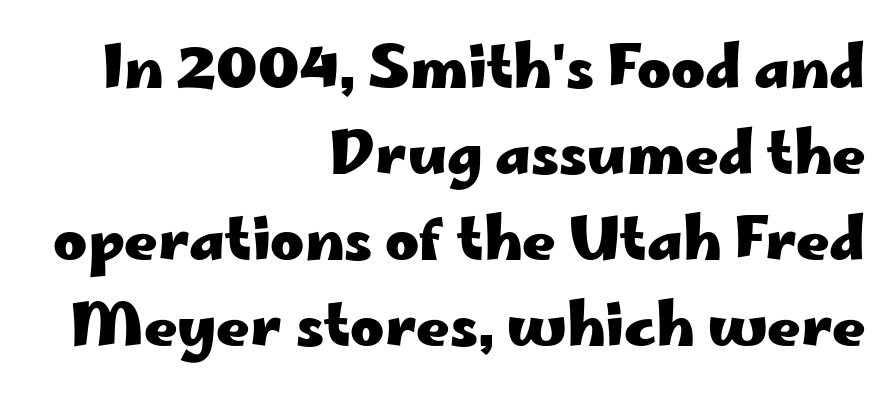
Q: Is the text bold? A: Yes.
Q: Is the text italic (slanted)? A: No, it is upright.
Q: Is the typeface a serif or a sans-serif typeface? A: Sans-serif.
Q: Is the text underlined? A: No.
Q: How is the paragraph aligned? A: Right-aligned.
Q: Is the spacing between letters normal or unusually wide? A: Normal.
Q: Is the spacing between lines tight, normal or loose? A: Normal.
Q: Width (condensed, normal, or wide)? A: Wide.
Q: Stroke contrast? A: Low.
Q: x-height? A: Small.
Q: Monospaced? A: No.
